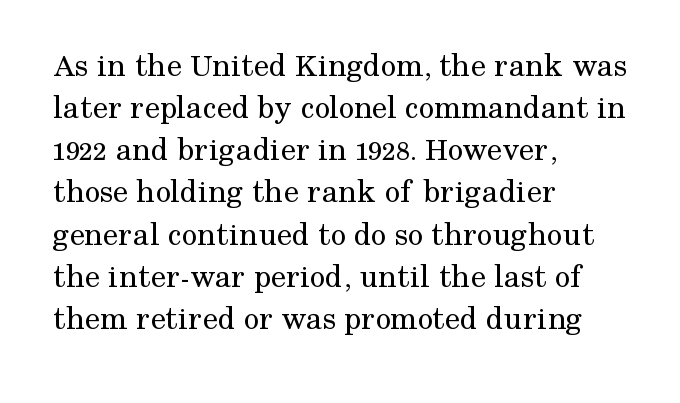
The image shows 34 px regular-weight serif type, upright; set left-aligned, line spacing 1.24x, normal letter spacing, not underlined; medium stroke contrast and a medium x-height.
